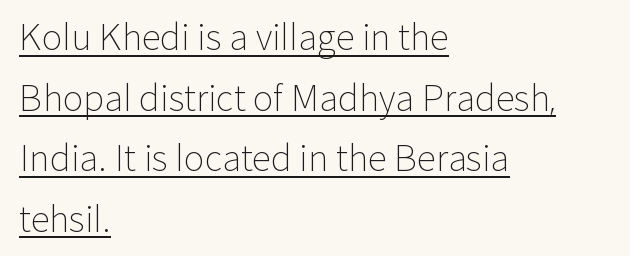
The image shows 35 px light sans-serif type, upright; set left-aligned, line spacing 1.73x, normal letter spacing, underlined; low stroke contrast and a medium x-height.
